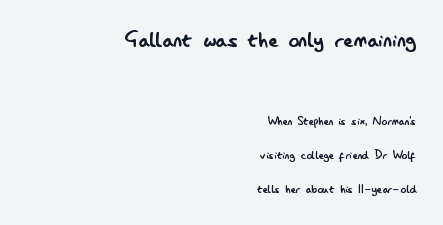
Q: Is the text bold? A: No.
Q: Is the text italic (slanted)? A: No, it is upright.
Q: Is the text underlined? A: No.
Q: How is the paragraph aligned? A: Right-aligned.
Q: Is the spacing between letters normal or unusually wide? A: Normal.
Q: Is the spacing between lines tight, normal or loose? A: Loose.
Q: Which block of text is set in a larger size, the first (top) or the second (bottom)? A: The first (top) one.
